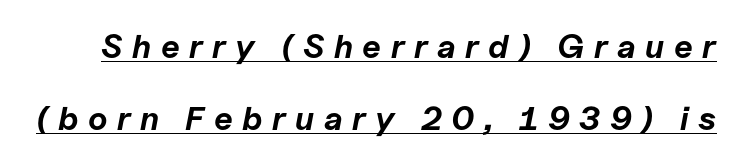
Quick note: italic. Loosely led — the rows are spread out. Typesetter's note: full bold, strokes at maximum text heaviness. Each word looks stretched out because of the extra space between its letters.
